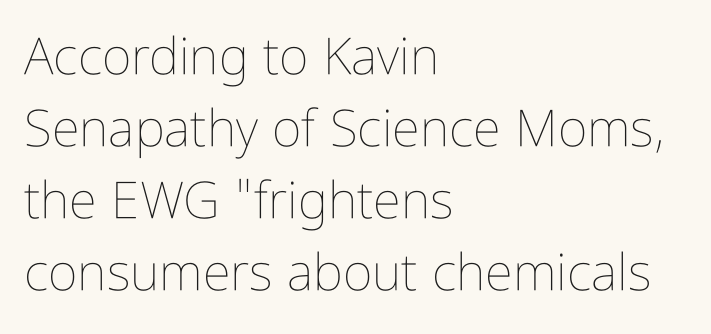
{"italic": "no", "bold": "no", "weight": "thin", "width": "condensed", "stroke_contrast": "low", "x_height": "medium", "monospaced": "no", "underline": "no", "align": "left", "line_spacing": "normal", "line_spacing_ratio": 1.41, "letter_spacing": "normal", "letter_spacing_em": 0.0, "glyph_px": 51}
